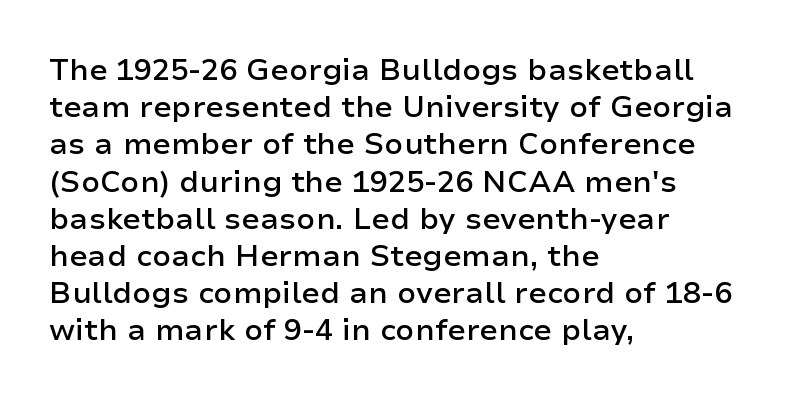
{"serif": "no", "italic": "no", "bold": "semi", "weight": "semibold", "width": "normal", "stroke_contrast": "low", "x_height": "medium", "monospaced": "no", "underline": "no", "align": "left", "line_spacing_ratio": 1.24, "letter_spacing": "normal", "letter_spacing_em": 0.0, "glyph_px": 30}
